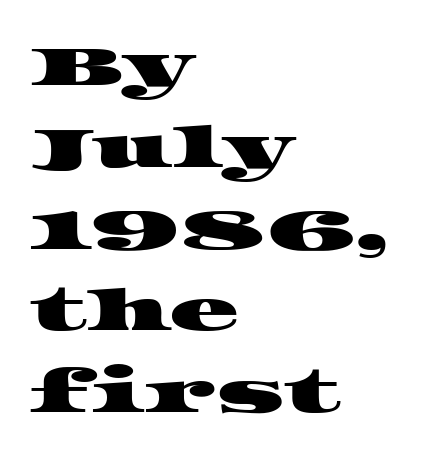
The image shows 58 px wide serif type; set left-aligned, normal line spacing (1.41x), normal letter spacing, not underlined; high stroke contrast and a large x-height.
